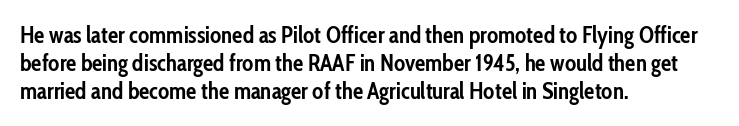
Look at the stroke-to-counter ratio: heavy, a bold. Ordinary non-slanted type is in use. The baseline area is clear. The setting favours the left margin, as ordinary paragraphs usually do. Look at the tracking — it's just the regular setting, nothing added.
